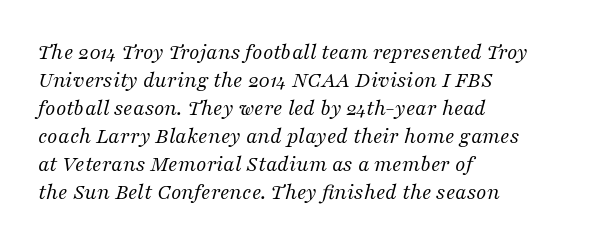
This rendering leaves character spacing at its baseline value. No letter is thick-stroked: the sample isn't bold. All the whitespace from short lines collects on the right. Rule under the text: the space is simply empty. Is the type slanted? Yes — the strokes lean at a clear angle.
